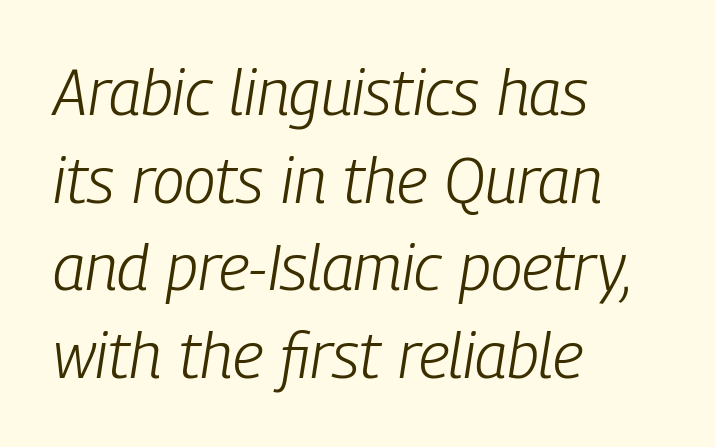
The image shows 64 px light, condensed type, italic (leaning right); set left-aligned, normal line spacing (1.37x), normal letter spacing, not underlined; low stroke contrast and a medium x-height.
